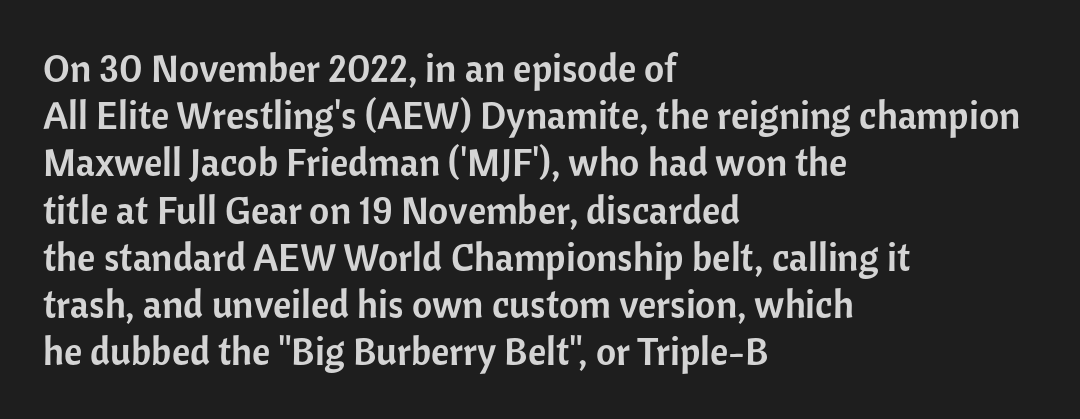
Q: Is the text italic (slanted)? A: No, it is upright.
Q: Is the typeface a serif or a sans-serif typeface? A: Sans-serif.
Q: Is the text underlined? A: No.
Q: How is the paragraph aligned? A: Left-aligned.
Q: Is the spacing between letters normal or unusually wide? A: Normal.
Q: Width (condensed, normal, or wide)? A: Normal.
Q: Stroke contrast? A: Low.
Q: x-height? A: Medium.
Q: Monospaced? A: No.
